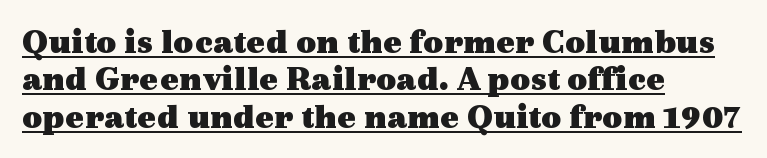
This is underlined copy, the kind a proofreader might mark for attention. Students, observe: this is what under-led, compact text looks like. The sample has been set heavy, in full bold. Vertical strokes here are truly vertical. Yep, those are serifs on the letters.
